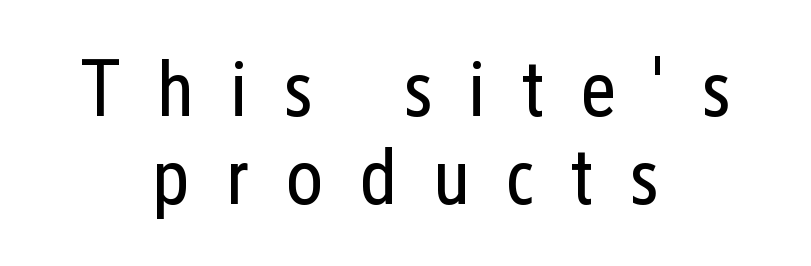
Q: Is the text bold? A: No.
Q: Is the text italic (slanted)? A: No, it is upright.
Q: Is the typeface a serif or a sans-serif typeface? A: Sans-serif.
Q: Is the text underlined? A: No.
Q: How is the paragraph aligned? A: Centered.
Q: Is the spacing between letters normal or unusually wide? A: Unusually wide.
Q: Is the spacing between lines tight, normal or loose? A: Tight.
Q: Width (condensed, normal, or wide)? A: Condensed.
Q: Stroke contrast? A: Low.
Q: x-height? A: Medium.
Q: Monospaced? A: No.
